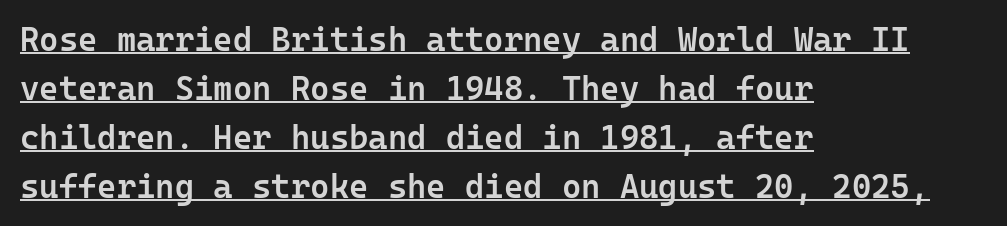
{"serif": "no", "italic": "no", "bold": "semi", "weight": "semibold", "width": "normal", "stroke_contrast": "low", "x_height": "medium", "monospaced": "yes", "underline": "yes", "align": "left", "line_spacing": "normal", "line_spacing_ratio": 1.48, "letter_spacing": "normal", "letter_spacing_em": 0.0, "glyph_px": 33}
